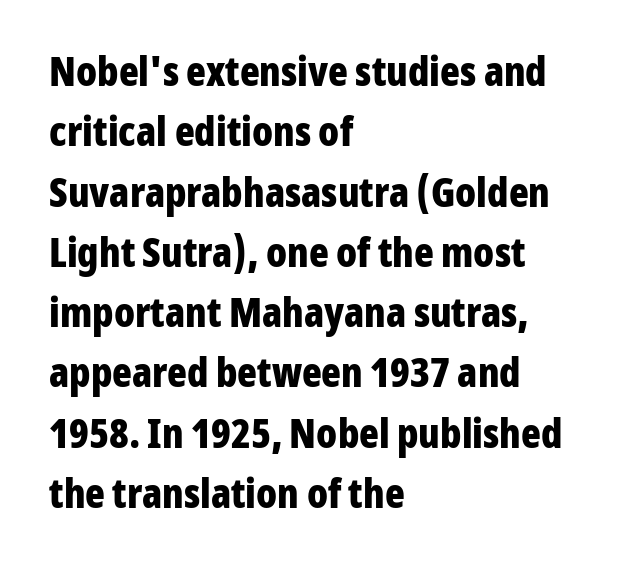
{"serif": "no", "italic": "no", "bold": "yes", "weight": "bold", "width": "condensed", "stroke_contrast": "low", "x_height": "medium", "monospaced": "no", "underline": "no", "align": "left", "line_spacing": "normal", "line_spacing_ratio": 1.47, "letter_spacing": "normal", "letter_spacing_em": 0.0, "glyph_px": 41}
